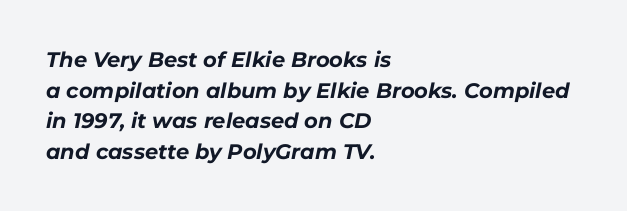
Where is the straight margin? On the left. Compared with typical paragraphs, the rows here are spaced about the same. The zone under the glyphs is completely vacant. Tall strokes in this sample are angled rather than plumb.
